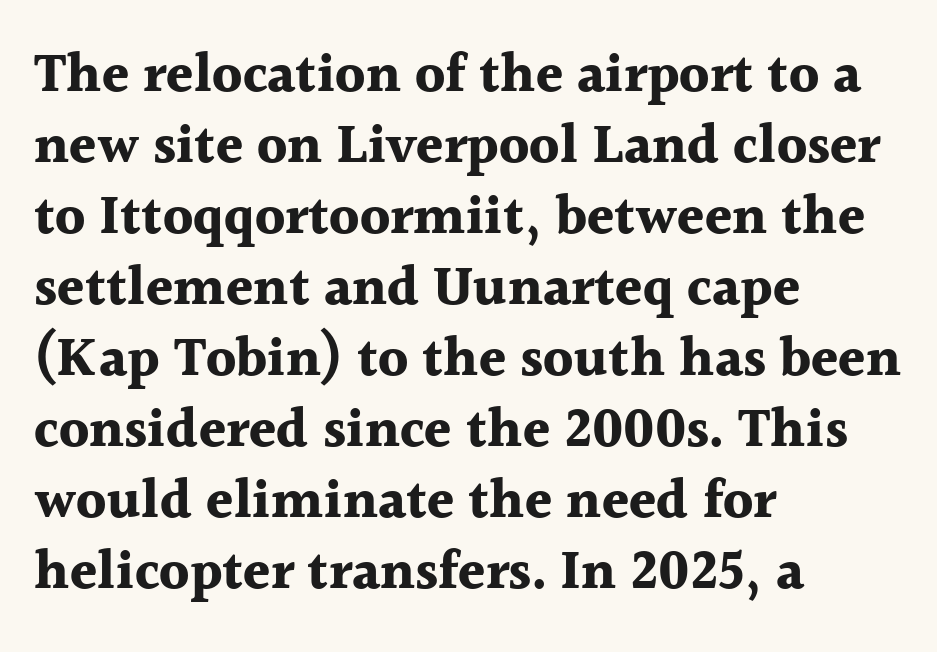
The type family on display is of the serif kind. How heavy is the stroke? Heavy — this is a bold. Left-aligned paragraph, ragged on the right. The lettering holds an erect, upright posture throughout.
